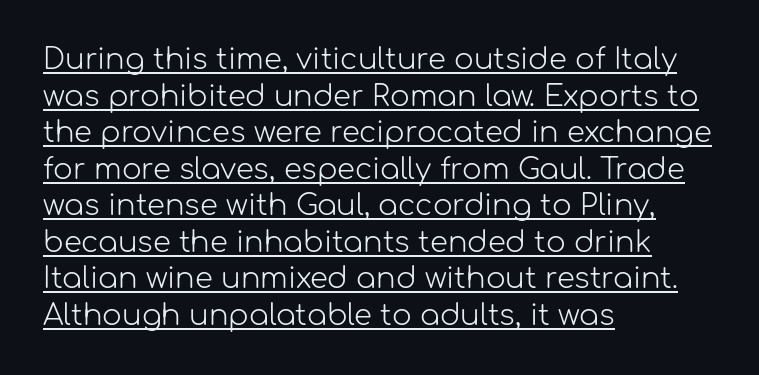
{"serif": "no", "italic": "no", "bold": "no", "weight": "light", "width": "normal", "stroke_contrast": "low", "x_height": "medium", "monospaced": "no", "underline": "yes", "align": "left", "line_spacing": "normal", "line_spacing_ratio": 1.26, "letter_spacing": "normal", "letter_spacing_em": 0.0, "glyph_px": 29}
